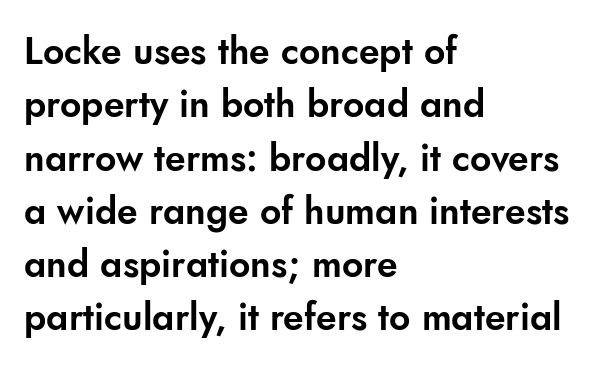
The image shows 37 px sans-serif type, upright; set left-aligned, normal line spacing (1.44x), normal letter spacing, not underlined; low stroke contrast and a small x-height.
